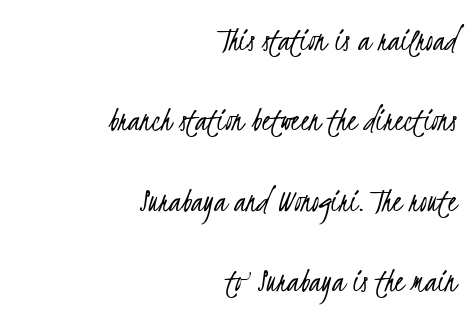
Q: Is the text bold? A: No.
Q: Is the typeface a serif or a sans-serif typeface? A: Sans-serif.
Q: Is the text underlined? A: No.
Q: How is the paragraph aligned? A: Right-aligned.
Q: Is the spacing between letters normal or unusually wide? A: Normal.
Q: Is the spacing between lines tight, normal or loose? A: Loose.
Q: Width (condensed, normal, or wide)? A: Condensed.
Q: Stroke contrast? A: Low.
Q: x-height? A: Small.
Q: Monospaced? A: No.
